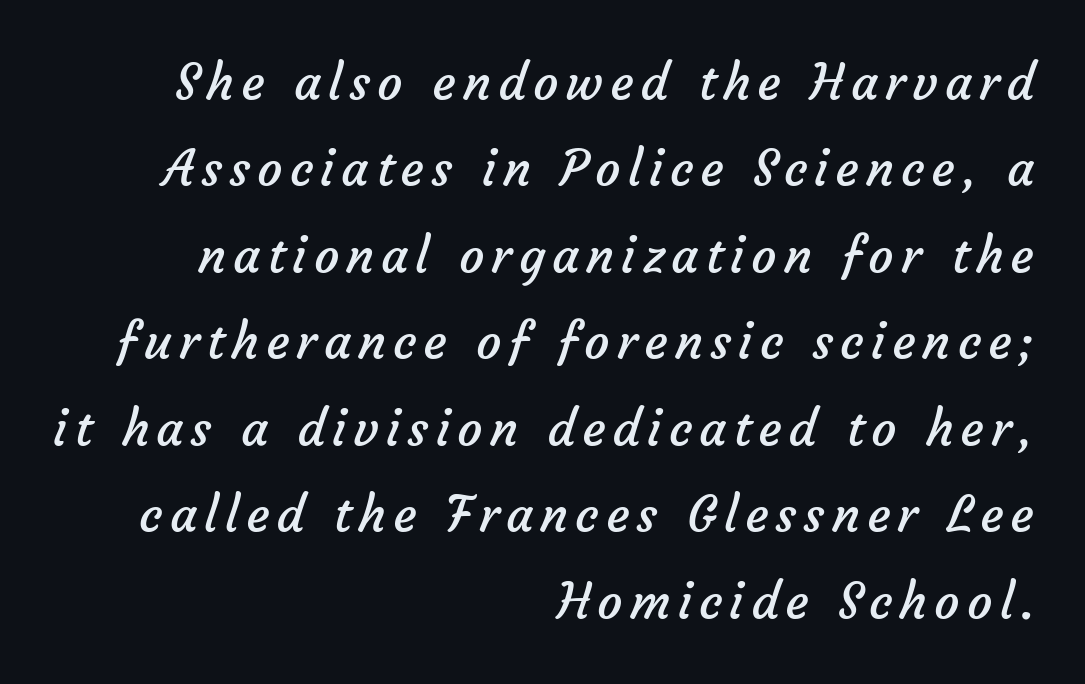
The image shows 50 px regular-weight sans-serif type; set right-aligned, line spacing 1.73x, not underlined; low stroke contrast and a medium x-height.
